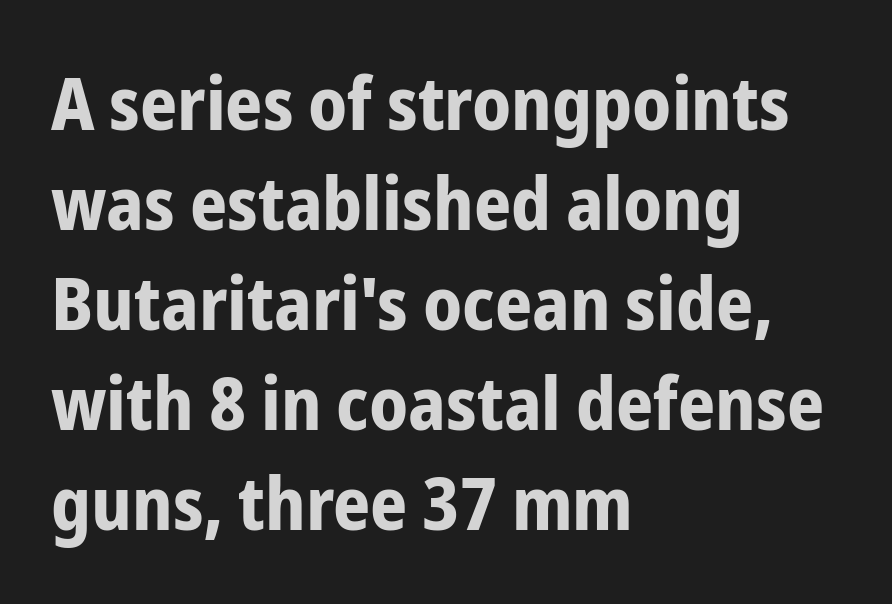
Q: Is the text bold? A: Yes.
Q: Is the text italic (slanted)? A: No, it is upright.
Q: Is the typeface a serif or a sans-serif typeface? A: Sans-serif.
Q: Is the text underlined? A: No.
Q: How is the paragraph aligned? A: Left-aligned.
Q: Is the spacing between letters normal or unusually wide? A: Normal.
Q: Is the spacing between lines tight, normal or loose? A: Normal.
Q: Width (condensed, normal, or wide)? A: Condensed.
Q: Stroke contrast? A: Low.
Q: x-height? A: Medium.
Q: Monospaced? A: No.
